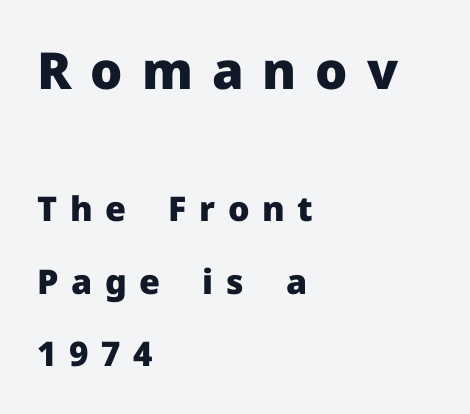
{"serif": "no", "italic": "no", "bold": "yes", "weight": "heavy", "width": "normal", "stroke_contrast": "low", "x_height": "medium", "monospaced": "no", "underline": "no", "align": "left", "line_spacing": "loose", "line_spacing_ratio": 2.13, "letter_spacing": "wide", "letter_spacing_em": 0.37, "larger_block": "first", "size_ratio": 1.5, "glyph_px": 51}
